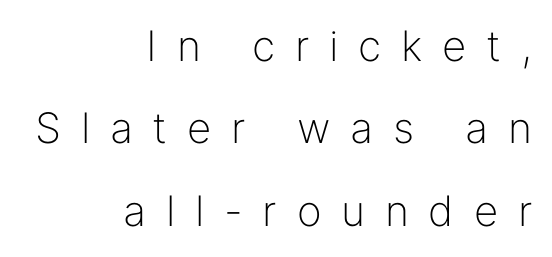
The image shows 42 px light sans-serif type, upright; set right-aligned, loose line spacing (1.96x), unusually wide letter spacing (+0.47 em), not underlined; low stroke contrast and a medium x-height.
